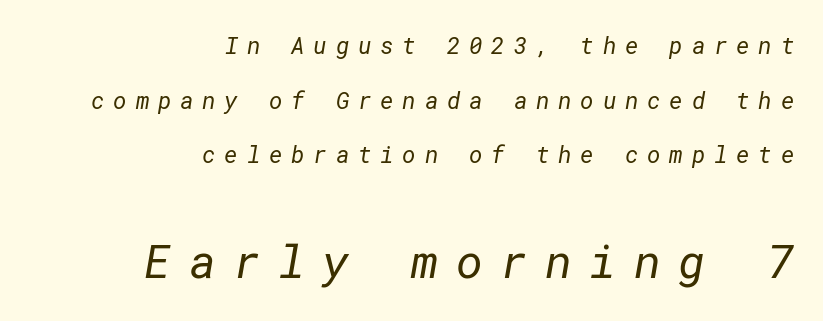
Regarding leading, the lines here are spaced well apart. Stroke thickness stays within the range of a standard reading face or lighter. Each letter's strokes conclude bluntly, with no projecting serifs. Size contrast runs from small at the top to large at the bottom. Type without underlining.
